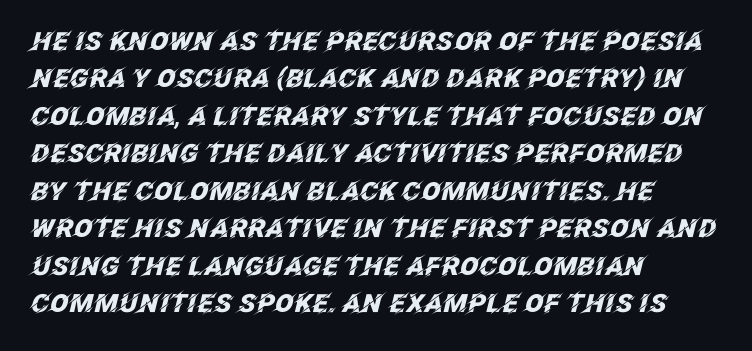
Q: Is the text bold? A: Yes.
Q: Is the text italic (slanted)? A: Yes, it leans right by about 12 degrees.
Q: Is the text underlined? A: No.
Q: How is the paragraph aligned? A: Left-aligned.
Q: Is the spacing between letters normal or unusually wide? A: Normal.
Q: Is the spacing between lines tight, normal or loose? A: Normal.
